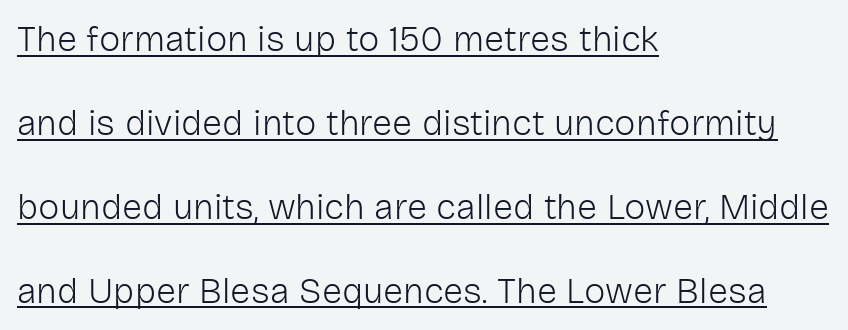
Q: Is the text bold? A: No.
Q: Is the text italic (slanted)? A: No, it is upright.
Q: Is the typeface a serif or a sans-serif typeface? A: Sans-serif.
Q: Is the text underlined? A: Yes.
Q: How is the paragraph aligned? A: Left-aligned.
Q: Is the spacing between letters normal or unusually wide? A: Normal.
Q: Is the spacing between lines tight, normal or loose? A: Loose.
Q: Width (condensed, normal, or wide)? A: Normal.
Q: Stroke contrast? A: Low.
Q: x-height? A: Medium.
Q: Monospaced? A: No.
